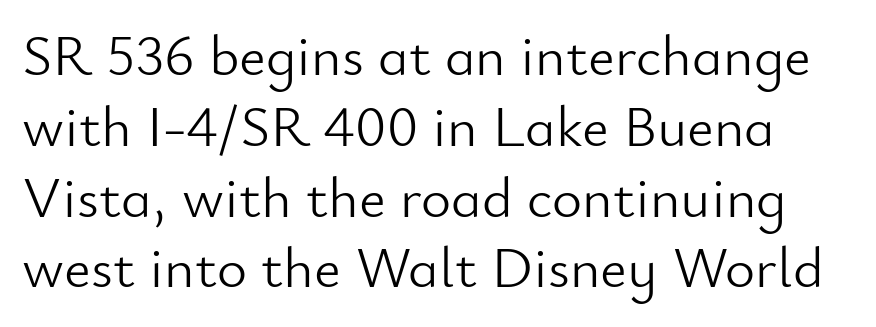
Unmarked baselines from the first word to the last. Ascenders rise straight up at ninety degrees. No heavy texture on the line: the type isn't bold. Do the characters align in a grid? No, the font is proportional. The letters sit at their default tracking, neither squeezed nor spread.
